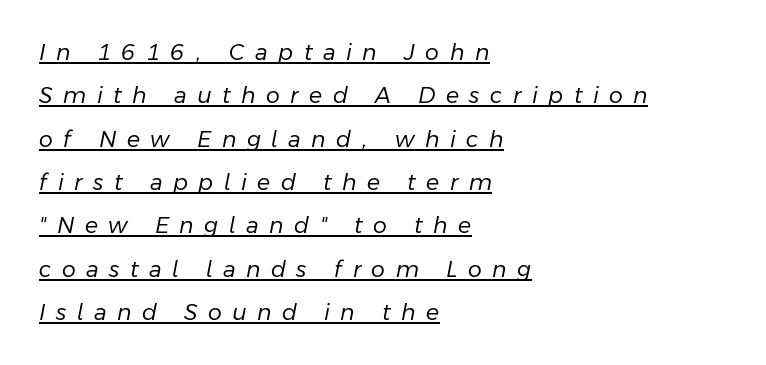
The image shows 22 px text type, italic (leaning right); set left-aligned, loose line spacing (1.97x), unusually wide letter spacing (+0.48 em), underlined.
